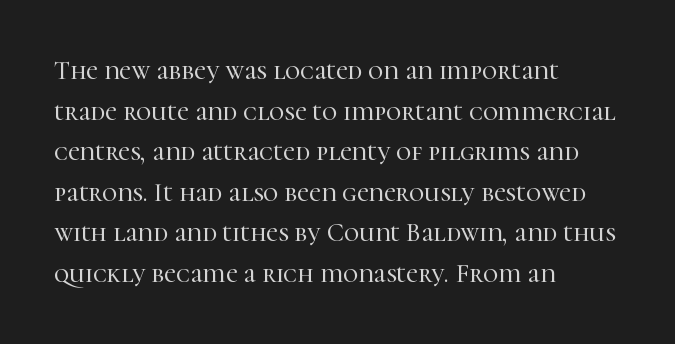
The image shows 26 px text type, upright; set left-aligned, normal line spacing (1.56x), normal letter spacing, not underlined.
